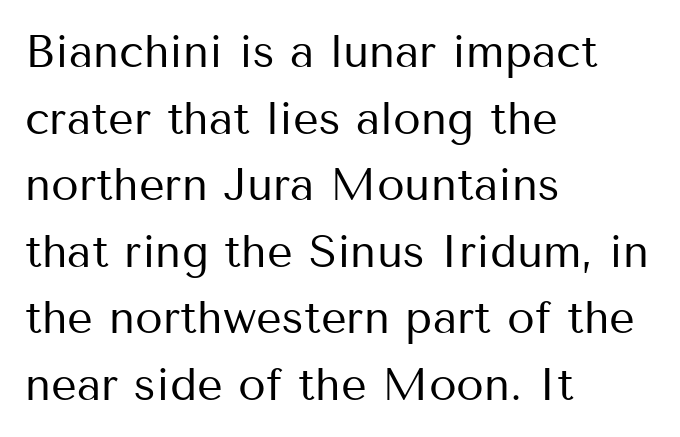
Q: Is the text bold? A: No.
Q: Is the text italic (slanted)? A: No, it is upright.
Q: Is the typeface a serif or a sans-serif typeface? A: Sans-serif.
Q: Is the text underlined? A: No.
Q: How is the paragraph aligned? A: Left-aligned.
Q: Is the spacing between letters normal or unusually wide? A: Normal.
Q: Is the spacing between lines tight, normal or loose? A: Normal.
Q: Width (condensed, normal, or wide)? A: Normal.
Q: Stroke contrast? A: Medium.
Q: x-height? A: Medium.
Q: Monospaced? A: No.
